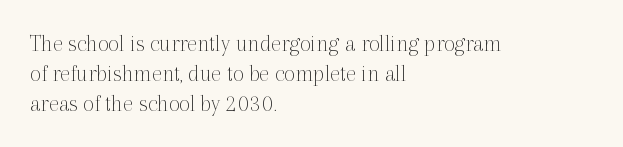
Honestly, there is no underline to notice here at all. The font's upright variant was chosen for this text. Horizontally, the lines are justified to the leading edge only. Bold? No — there's no thickening of the strokes.
